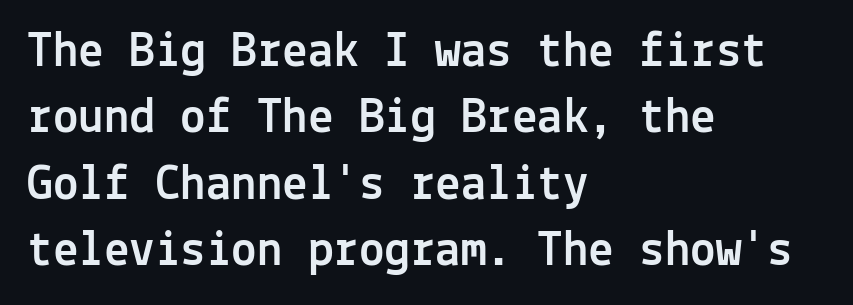
To sum up the face: it is a sans, with no serifs. Quick note: interline space is typical. A classic flush-left, rag-right setting is used for this passage. Here the designer chose a console-style face with uniform glyph widths. Nobody touched the tracking dial on this one. Anything drawn beneath the words? Only blank space.
